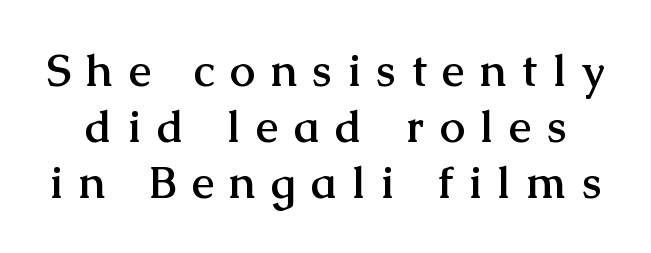
{"serif": "yes", "italic": "no", "bold": "yes", "weight": "semibold", "width": "normal", "stroke_contrast": "medium", "x_height": "medium", "monospaced": "no", "underline": "no", "line_spacing_ratio": 1.24, "letter_spacing": "wide", "letter_spacing_em": 0.35, "glyph_px": 45}
